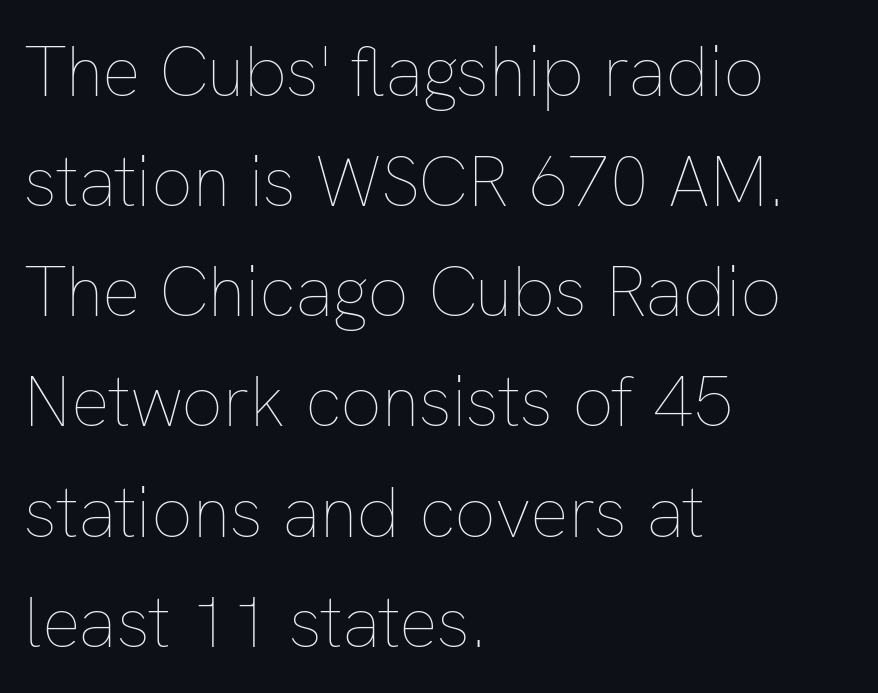
Q: Is the text bold? A: No.
Q: Is the text italic (slanted)? A: No, it is upright.
Q: Is the text underlined? A: No.
Q: How is the paragraph aligned? A: Left-aligned.
Q: Is the spacing between letters normal or unusually wide? A: Normal.
Q: Is the spacing between lines tight, normal or loose? A: Normal.
Q: Width (condensed, normal, or wide)? A: Normal.
Q: Stroke contrast? A: Low.
Q: x-height? A: Medium.
Q: Monospaced? A: No.
